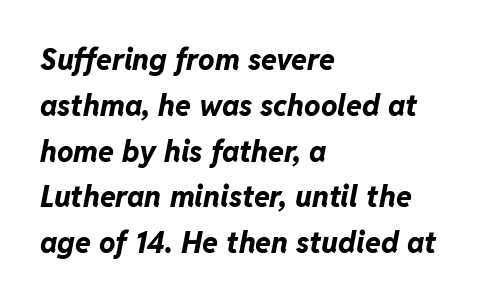
{"italic": "yes", "lean": "right", "slant_degrees": 11, "bold": "yes", "weight": "bold", "width": "normal", "stroke_contrast": "low", "x_height": "medium", "monospaced": "no", "underline": "no", "align": "left", "line_spacing": "normal", "line_spacing_ratio": 1.58, "letter_spacing": "normal", "letter_spacing_em": 0.0, "glyph_px": 29}
